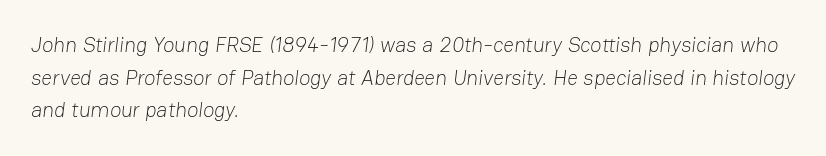
Q: Is the text bold? A: No.
Q: Is the text underlined? A: No.
Q: How is the paragraph aligned? A: Left-aligned.
Q: Is the spacing between letters normal or unusually wide? A: Normal.
Q: Is the spacing between lines tight, normal or loose? A: Normal.
